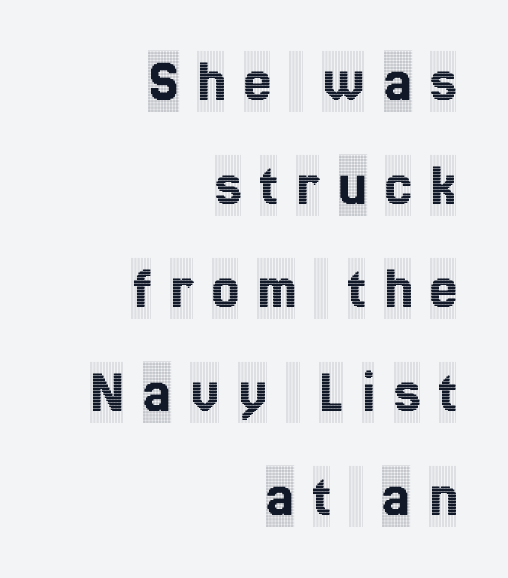
Q: Is the text italic (slanted)? A: No, it is upright.
Q: Is the typeface a serif or a sans-serif typeface? A: Serif.
Q: Is the text underlined? A: No.
Q: How is the paragraph aligned? A: Right-aligned.
Q: Is the spacing between letters normal or unusually wide? A: Unusually wide.
Q: Is the spacing between lines tight, normal or loose? A: Normal.
Q: Width (condensed, normal, or wide)? A: Condensed.
Q: x-height? A: Large.
Q: Monospaced? A: No.
